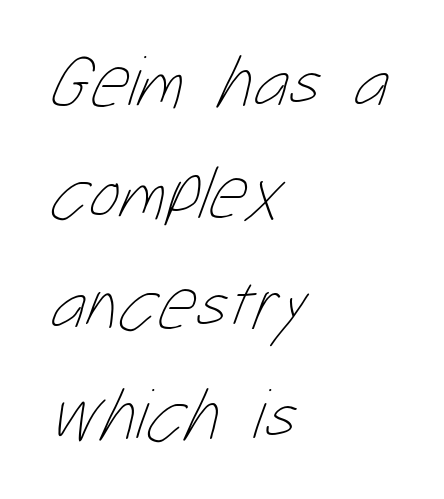
Q: Is the text bold? A: No.
Q: Is the text underlined? A: No.
Q: How is the paragraph aligned? A: Left-aligned.
Q: Is the spacing between letters normal or unusually wide? A: Normal.
Q: Is the spacing between lines tight, normal or loose? A: Normal.
Q: Width (condensed, normal, or wide)? A: Condensed.
Q: Stroke contrast? A: Low.
Q: x-height? A: Medium.
Q: Monospaced? A: No.
